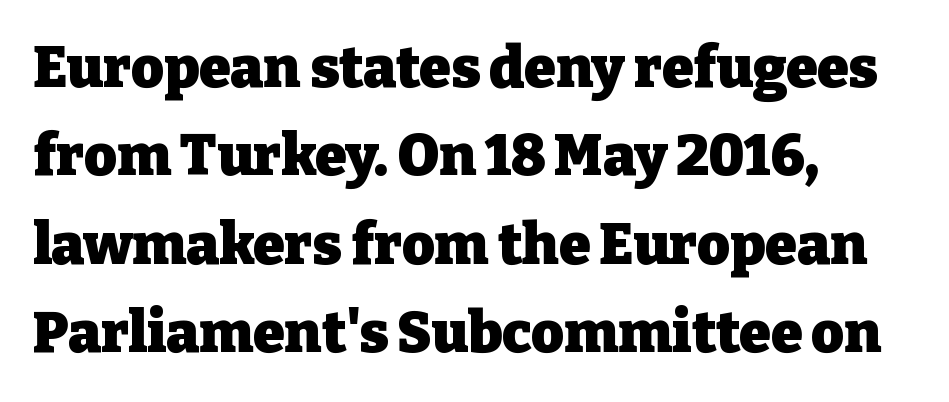
Note the varied advance widths — an 'i' is clearly narrower than an 'm'. Note: serifs present on the glyphs. Check the space under the baseline: it is left empty. The letterforms sit shoulder to shoulder at normal distance.
